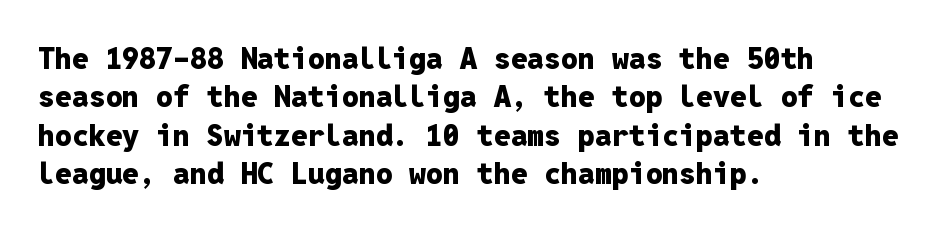
{"serif": "no", "italic": "no", "bold": "yes", "weight": "heavy", "width": "normal", "stroke_contrast": "low", "x_height": "medium", "monospaced": "yes", "underline": "no", "align": "left", "line_spacing": "normal", "line_spacing_ratio": 1.28, "letter_spacing": "normal", "letter_spacing_em": 0.0, "glyph_px": 30}
